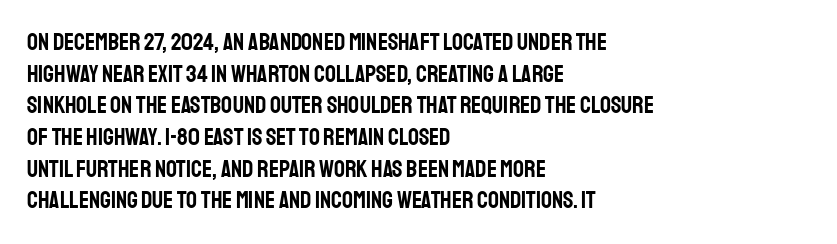
The letterforms sit shoulder to shoulder at normal distance. In terms of leading, this rendering sits right in the middle. The rendering anchors every line to the left-hand side. Style check: upright.
